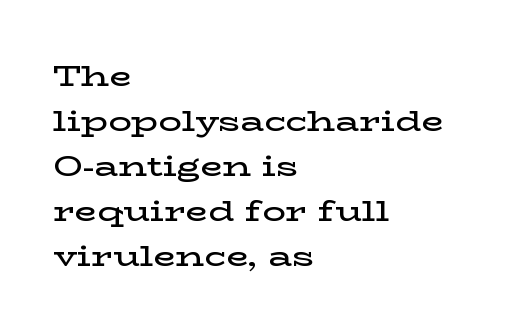
The image shows 29 px semibold, wide serif type, upright; set left-aligned, normal line spacing (1.55x), normal letter spacing, not underlined; low stroke contrast and a medium x-height.
